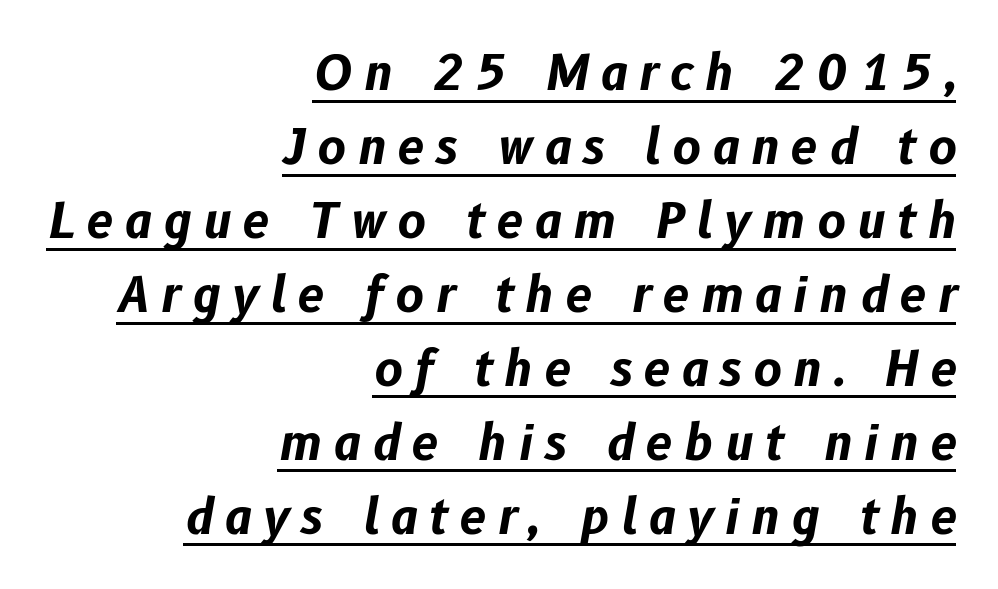
A rule runs beneath these lines of type. Baseline-to-baseline distance is the conventional proportion of letter height. These lines have a slow, spaced-out rhythm from letter to letter. The typesetter chose a ragged-left arrangement here.
